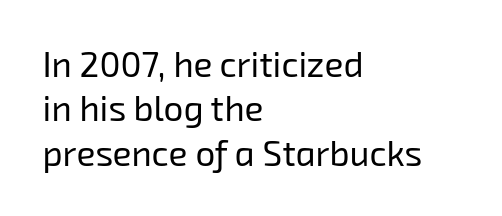
The image shows 35 px regular-weight sans-serif type; set left-aligned, normal line spacing (1.27x), normal letter spacing, not underlined; low stroke contrast and a medium x-height.
